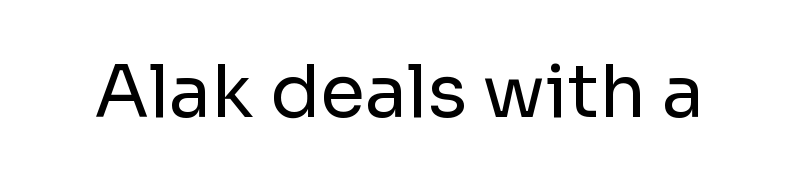
{"serif": "no", "italic": "no", "bold": "no", "weight": "regular", "width": "normal", "stroke_contrast": "low", "x_height": "medium", "monospaced": "no", "underline": "no", "letter_spacing": "normal", "letter_spacing_em": 0.0, "glyph_px": 73}
